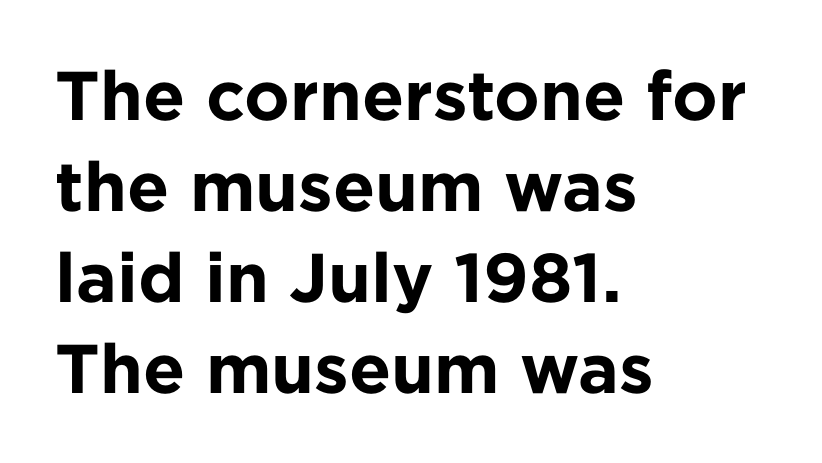
Q: Is the text bold? A: Yes.
Q: Is the text italic (slanted)? A: No, it is upright.
Q: Is the typeface a serif or a sans-serif typeface? A: Sans-serif.
Q: Is the text underlined? A: No.
Q: How is the paragraph aligned? A: Left-aligned.
Q: Is the spacing between letters normal or unusually wide? A: Normal.
Q: Is the spacing between lines tight, normal or loose? A: Normal.
Q: Width (condensed, normal, or wide)? A: Normal.
Q: Stroke contrast? A: Low.
Q: x-height? A: Medium.
Q: Monospaced? A: No.
